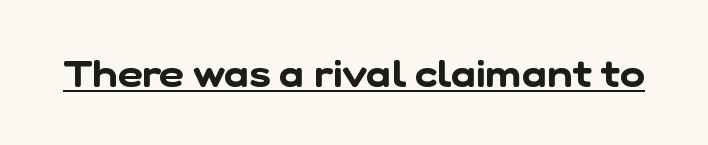
The image shows 38 px sans-serif type; set normal letter spacing, underlined; low stroke contrast and a medium x-height.
